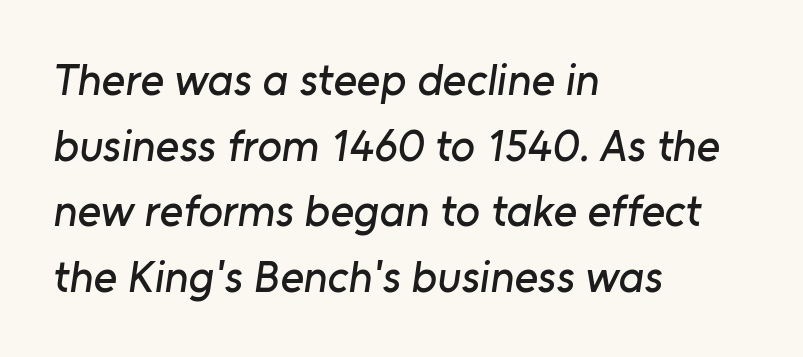
The image shows 45 px sans-serif type; set left-aligned, normal line spacing (1.46x), normal letter spacing, not underlined; low stroke contrast and a medium x-height.
